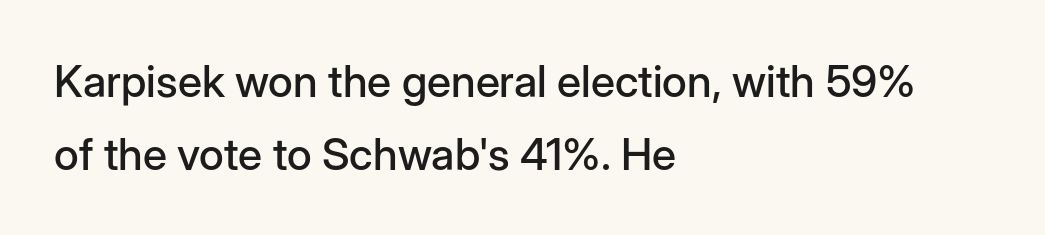
Horizontal bands of white between lines are of average thickness. If you drew a ruler down the left edge, every line would touch it. Each word holds together tightly as a unit, with standard inter-letter gaps. Varying glyph widths throughout — classic text-font behaviour. Underlining? Definitely not there.
